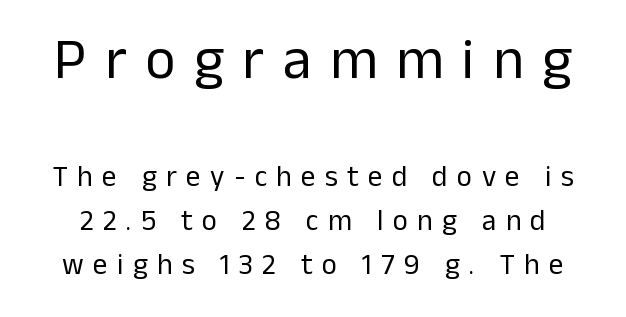
The image shows 58 px regular-weight sans-serif type, upright; set normal line spacing (1.51x), unusually wide letter spacing (+0.32 em), not underlined; the first (top) block is 2.0x larger; low stroke contrast and a medium x-height.
